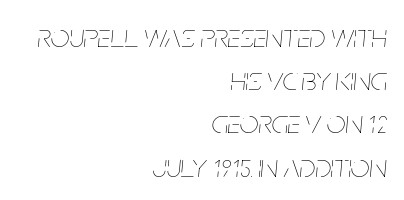
The image shows 33 px thin, condensed type, italic (leaning right); set right-aligned, normal line spacing (1.31x), normal letter spacing, not underlined; low stroke contrast and a large x-height.
